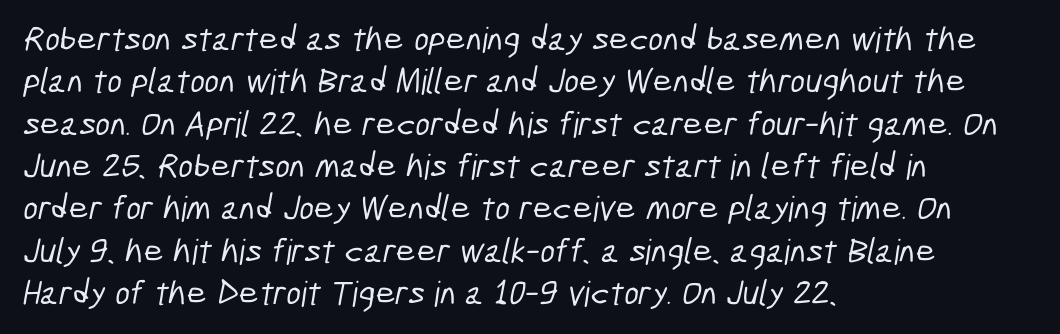
The image shows 35 px condensed sans-serif type; set left-aligned, line spacing 1.21x, normal letter spacing, not underlined; low stroke contrast and a medium x-height.
